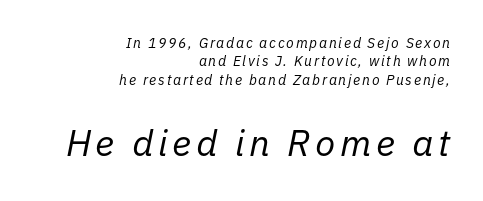
Q: Is the text bold? A: No.
Q: Is the text italic (slanted)? A: Yes, it leans right by about 11 degrees.
Q: Is the text underlined? A: No.
Q: How is the paragraph aligned? A: Right-aligned.
Q: Is the spacing between lines tight, normal or loose? A: Normal.
Q: Which block of text is set in a larger size, the first (top) or the second (bottom)? A: The second (bottom) one.
Q: Width (condensed, normal, or wide)? A: Normal.
Q: Stroke contrast? A: Low.
Q: x-height? A: Medium.
Q: Monospaced? A: No.
